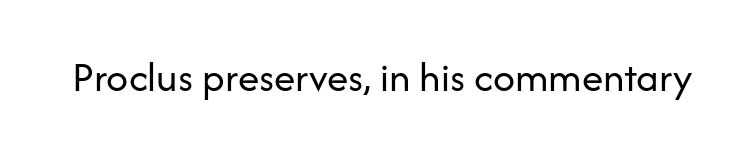
{"serif": "no", "italic": "no", "bold": "no", "weight": "regular", "width": "normal", "stroke_contrast": "low", "x_height": "medium", "monospaced": "no", "underline": "no", "letter_spacing": "normal", "letter_spacing_em": 0.0, "glyph_px": 43}
